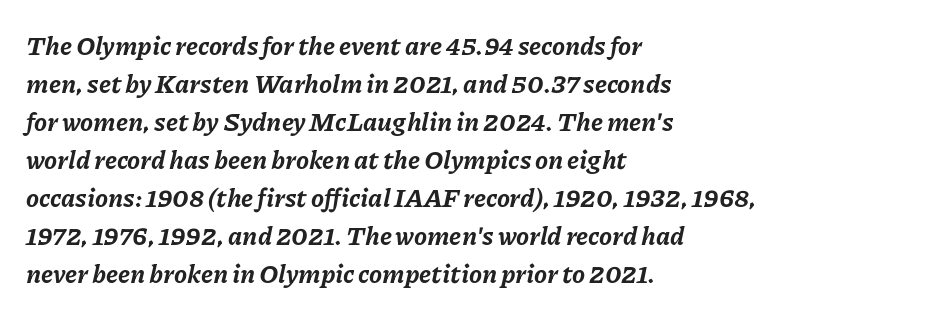
Q: Is the text bold? A: Yes.
Q: Is the text italic (slanted)? A: Yes, it leans right by about 11 degrees.
Q: Is the text underlined? A: No.
Q: How is the paragraph aligned? A: Left-aligned.
Q: Is the spacing between letters normal or unusually wide? A: Normal.
Q: Is the spacing between lines tight, normal or loose? A: Normal.
